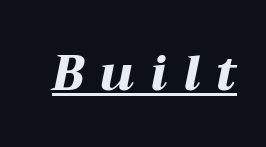
Compared with an ordinary text face, these strokes are far heavier — a full bold. Students, observe the line beneath the letters — that is underlining. Character widths vary here, with narrow letters taking less room than wide ones. The specimen reads as italic at a glance.
